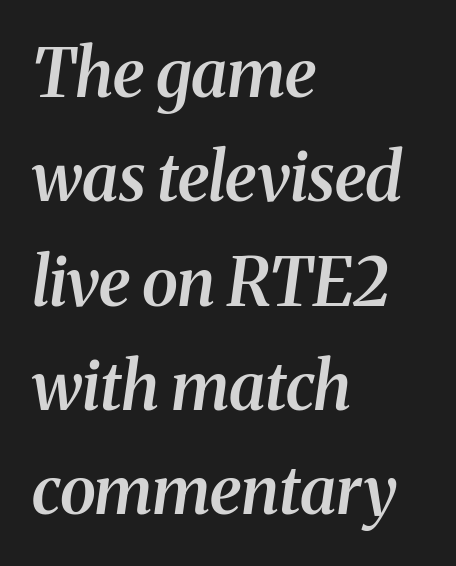
The gaps between neighbouring characters are ordinary and unremarkable. Semibold letterforms, between regular and bold. Quick note: interline space is typical. Small tapered or slab feet sit at the stroke ends, so this counts as serif. All the whitespace from short lines collects on the right.
